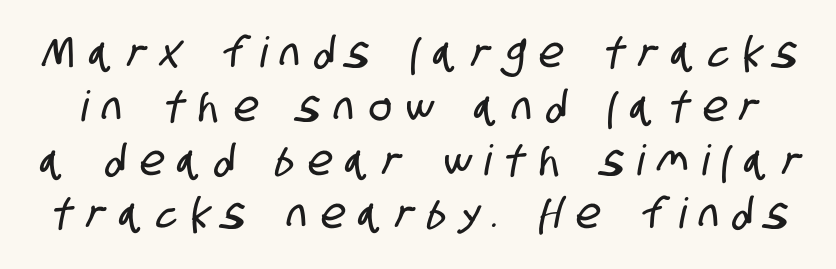
Grotesque or geometric, the face here clearly has no serifs. What's the leading like? Ordinary, nothing unusual. Quick note: underline off. Spacing between characters has been opened up far beyond the box default. These lines are rendered in a variable-pitch font.
